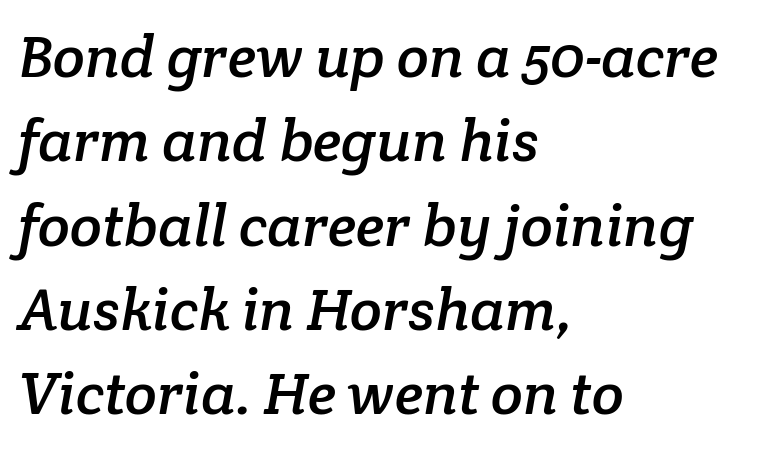
The image shows 59 px serif type; set left-aligned, normal line spacing (1.43x), normal letter spacing, not underlined; low stroke contrast and a medium x-height.
